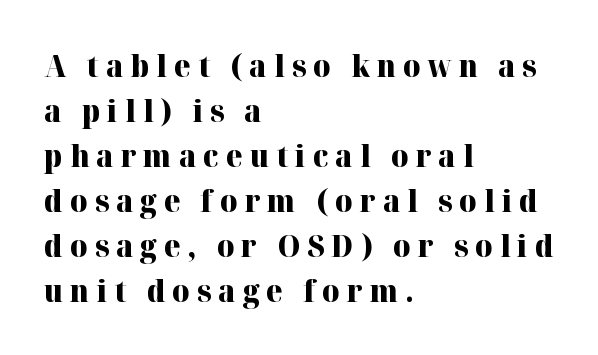
{"serif": "yes", "italic": "no", "bold": "yes", "weight": "heavy", "width": "normal", "stroke_contrast": "high", "x_height": "medium", "monospaced": "no", "underline": "no", "align": "left", "line_spacing": "normal", "line_spacing_ratio": 1.5, "letter_spacing": "wide", "letter_spacing_em": 0.23, "glyph_px": 30}
